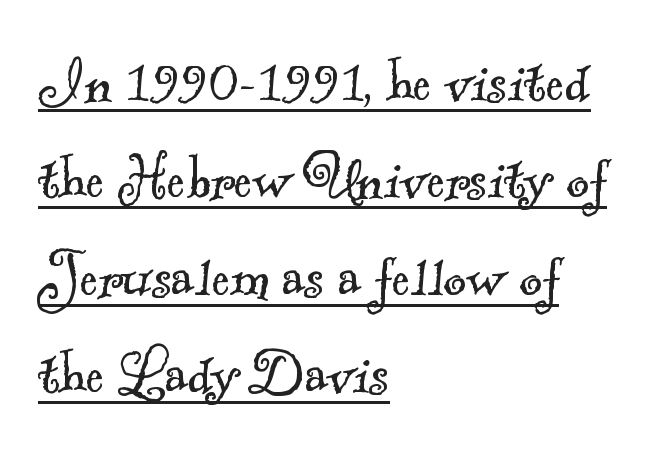
The image shows 70 px light serif type; set left-aligned, normal line spacing (1.39x), normal letter spacing, underlined; a small x-height.
